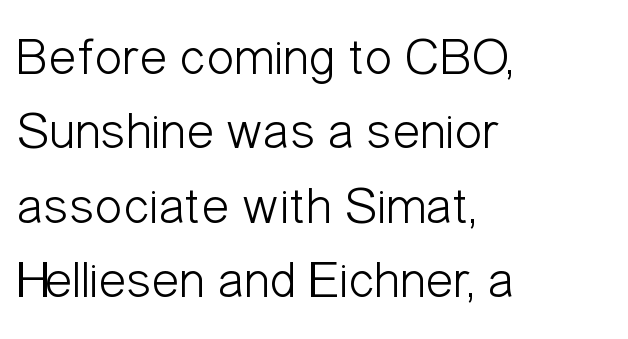
Q: Is the text bold? A: No.
Q: Is the text italic (slanted)? A: No, it is upright.
Q: Is the typeface a serif or a sans-serif typeface? A: Sans-serif.
Q: Is the text underlined? A: No.
Q: How is the paragraph aligned? A: Left-aligned.
Q: Is the spacing between letters normal or unusually wide? A: Normal.
Q: Is the spacing between lines tight, normal or loose? A: Normal.
Q: Width (condensed, normal, or wide)? A: Condensed.
Q: Stroke contrast? A: Low.
Q: x-height? A: Medium.
Q: Monospaced? A: No.
